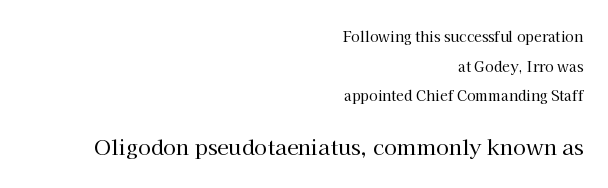
The image shows 21 px text type, upright; set right-aligned, loose line spacing (2.11x), normal letter spacing, not underlined; the second (bottom) block is 1.5x larger.
